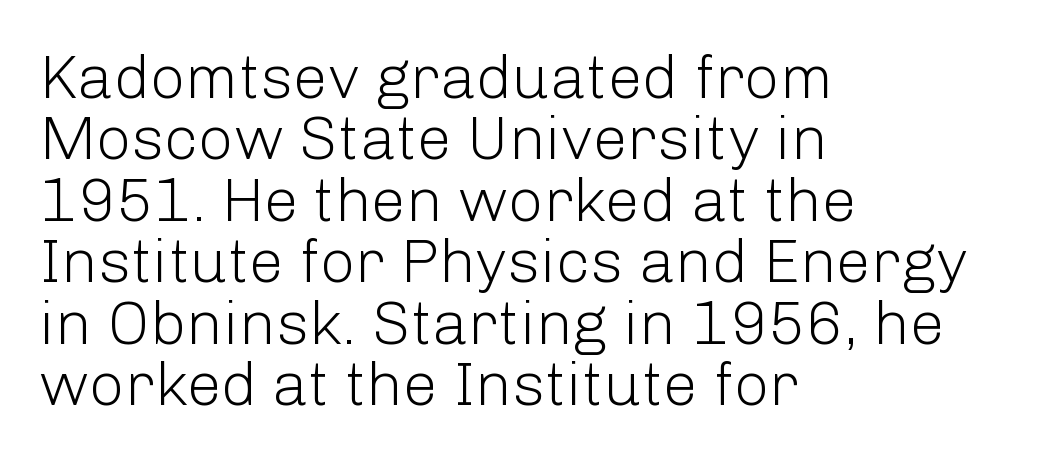
The image shows 62 px light sans-serif type, upright; set left-aligned, tight line spacing (0.99x), normal letter spacing, not underlined; low stroke contrast and a medium x-height.
